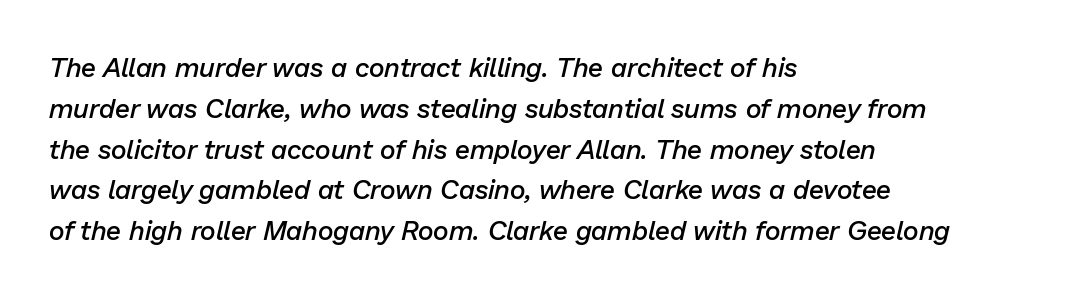
The image shows 27 px text type, italic (leaning right); set left-aligned, normal line spacing (1.51x), normal letter spacing, not underlined.
